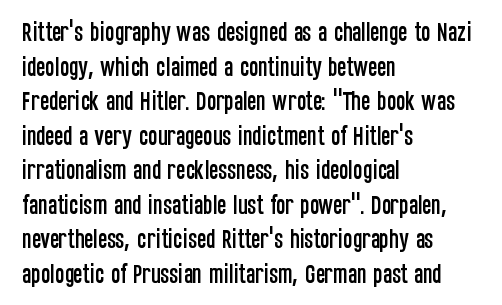
Q: Is the text italic (slanted)? A: No, it is upright.
Q: Is the text underlined? A: No.
Q: How is the paragraph aligned? A: Left-aligned.
Q: Is the spacing between letters normal or unusually wide? A: Normal.
Q: Is the spacing between lines tight, normal or loose? A: Normal.
